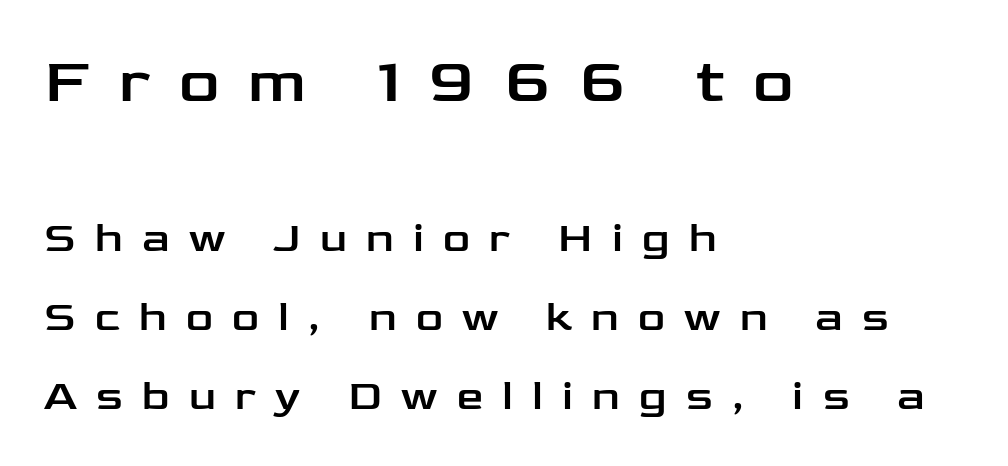
{"serif": "no", "italic": "no", "width": "wide", "stroke_contrast": "low", "x_height": "medium", "monospaced": "no", "underline": "no", "align": "left", "line_spacing_ratio": 1.88, "letter_spacing": "wide", "letter_spacing_em": 0.46, "larger_block": "first", "size_ratio": 1.5, "glyph_px": 63}
